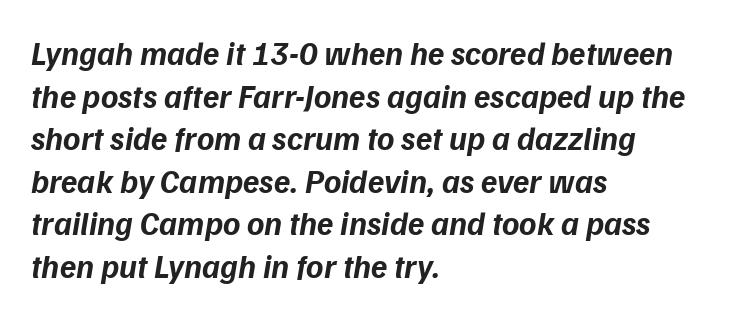
The image shows 33 px bold type, italic (leaning right); set left-aligned, normal line spacing (1.29x), normal letter spacing, not underlined; low stroke contrast and a medium x-height.
